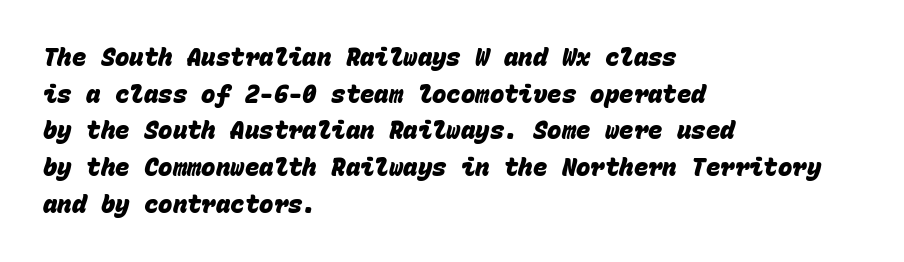
Q: Is the text bold? A: Yes.
Q: Is the text underlined? A: No.
Q: How is the paragraph aligned? A: Left-aligned.
Q: Is the spacing between letters normal or unusually wide? A: Normal.
Q: Is the spacing between lines tight, normal or loose? A: Normal.
